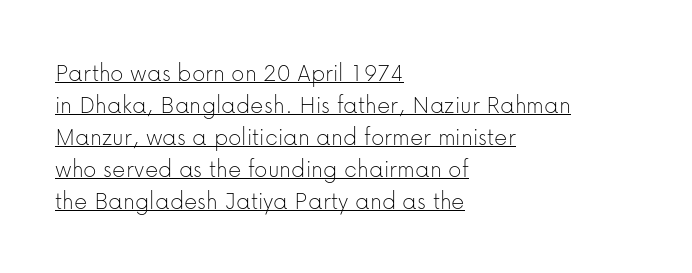
The specimen includes a rule beneath the text block's lines. Horizontally, the lines are justified to the leading edge only. How are the letters spaced? Ordinarily, with no added tracking. Letters have the restrained weight of plain body copy at most.
